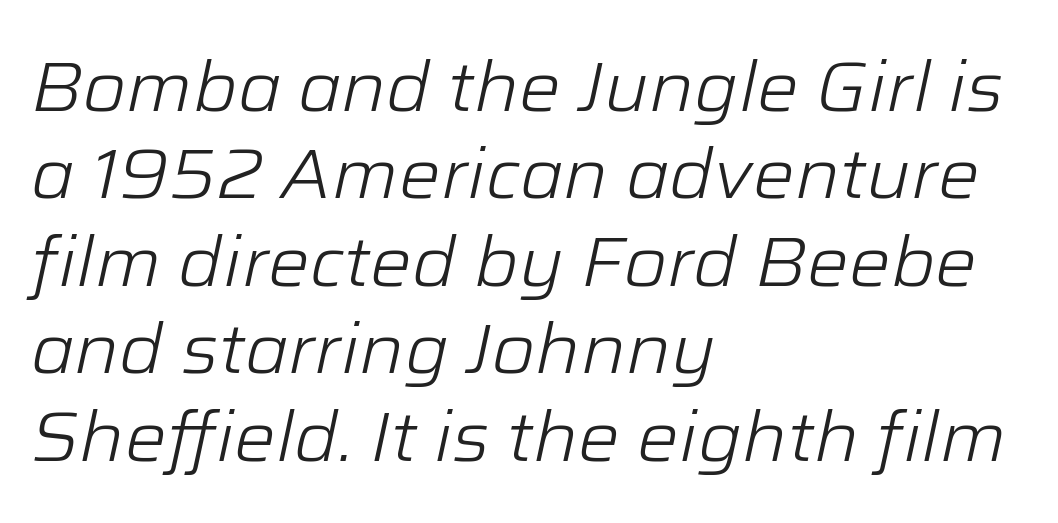
The image shows 70 px light type, italic (leaning right); set left-aligned, normal line spacing (1.25x), normal letter spacing, not underlined; low stroke contrast and a medium x-height.
